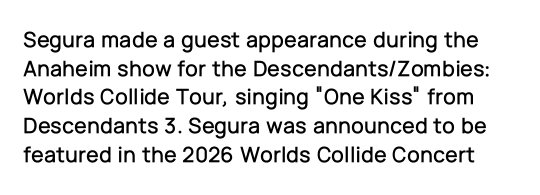
Q: Is the text italic (slanted)? A: No, it is upright.
Q: Is the text underlined? A: No.
Q: Is the spacing between letters normal or unusually wide? A: Normal.
Q: Is the spacing between lines tight, normal or loose? A: Normal.
